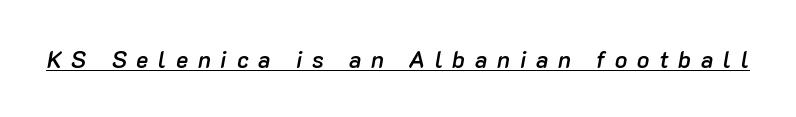
Italic: yes, the glyphs are oblique. The typesetting leans somewhat heavy: a semibold. In designer terms, the underline attribute is active on this setting. This rendering widens character spacing well past its baseline value.
